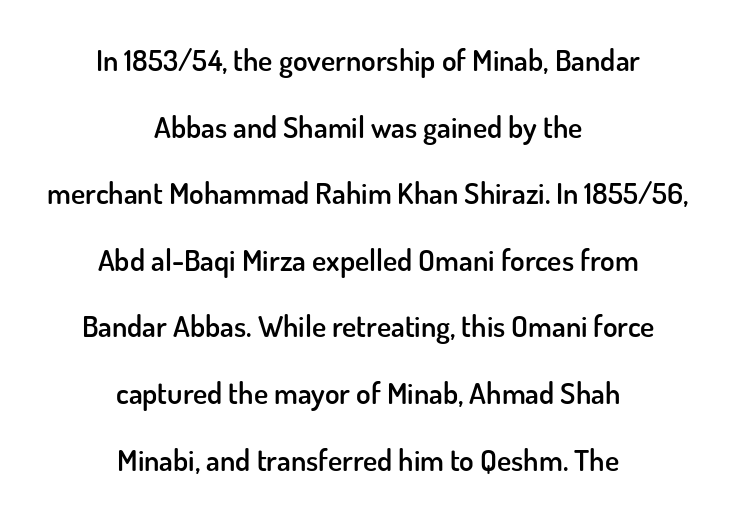
The image shows 30 px semibold sans-serif type, upright; set centered, loose line spacing (2.22x), normal letter spacing, not underlined; low stroke contrast and a small x-height.
